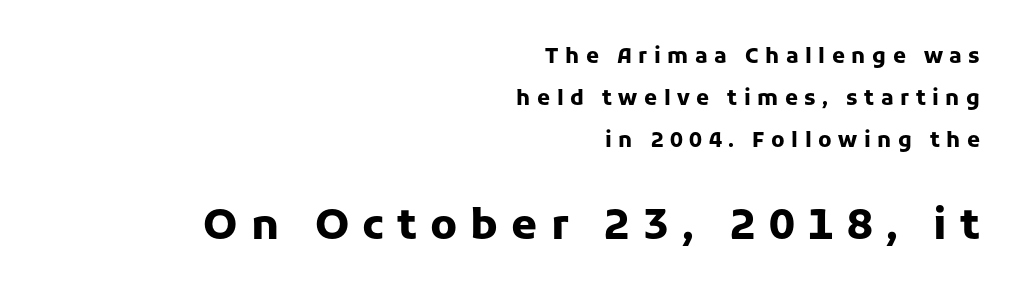
{"serif": "no", "italic": "no", "bold": "yes", "weight": "heavy", "width": "normal", "stroke_contrast": "low", "x_height": "medium", "monospaced": "no", "underline": "no", "align": "right", "line_spacing": "loose", "line_spacing_ratio": 2.0, "letter_spacing": "wide", "letter_spacing_em": 0.31, "larger_block": "second", "size_ratio": 2.0, "glyph_px": 42}
